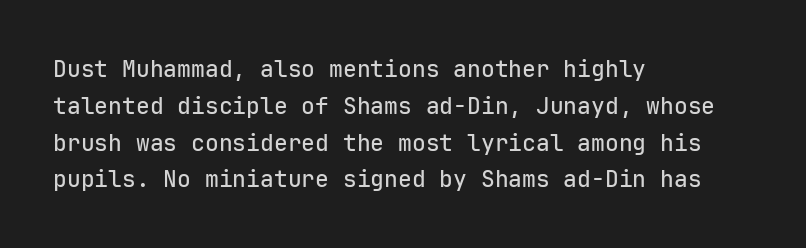
{"italic": "no", "underline": "no", "align": "left", "line_spacing": "normal", "line_spacing_ratio": 1.6, "letter_spacing": "normal", "letter_spacing_em": 0.0, "glyph_px": 23}
